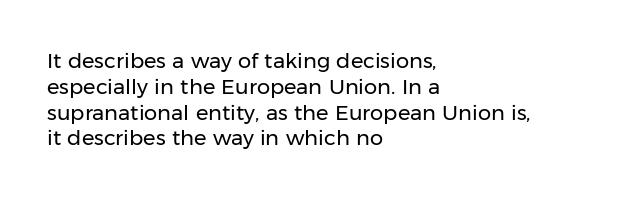
{"italic": "no", "bold": "no", "underline": "no", "align": "left", "line_spacing_ratio": 1.23, "letter_spacing": "normal", "letter_spacing_em": 0.0, "glyph_px": 21}
